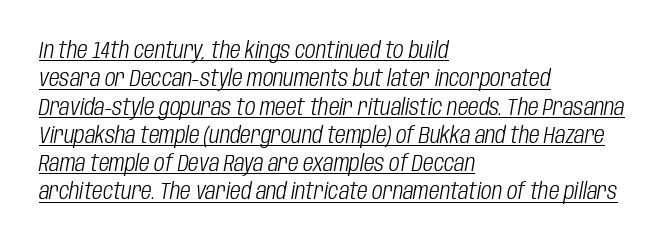
The image shows 23 px text type, italic (leaning right); set left-aligned, line spacing 1.23x, normal letter spacing, underlined.
